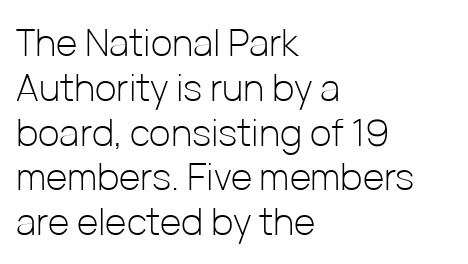
{"serif": "no", "italic": "no", "bold": "no", "weight": "light", "width": "normal", "stroke_contrast": "low", "x_height": "medium", "monospaced": "no", "underline": "no", "align": "left", "line_spacing_ratio": 1.21, "letter_spacing": "normal", "letter_spacing_em": 0.0, "glyph_px": 37}
